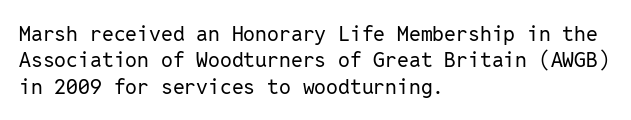
Q: Is the text bold? A: No.
Q: Is the text italic (slanted)? A: No, it is upright.
Q: Is the text underlined? A: No.
Q: How is the paragraph aligned? A: Left-aligned.
Q: Is the spacing between letters normal or unusually wide? A: Normal.
Q: Is the spacing between lines tight, normal or loose? A: Normal.
